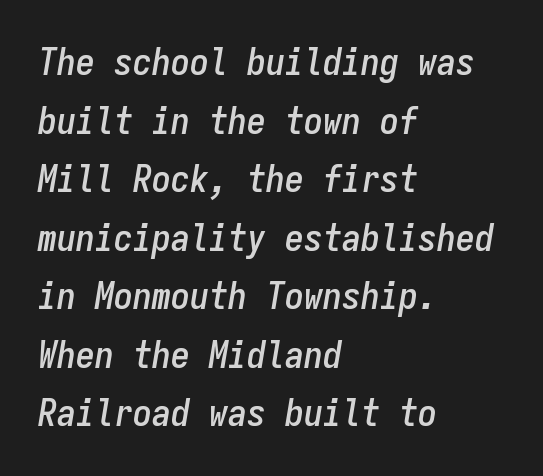
Normally led — the rows are evenly, conventionally spaced. Caption: multi-line text, flush left, ragged right. Lines of text with bare space underneath. Characters are canted at an angle relative to the baseline's perpendicular. You could call the tracking neutral — neither tight nor loose.
